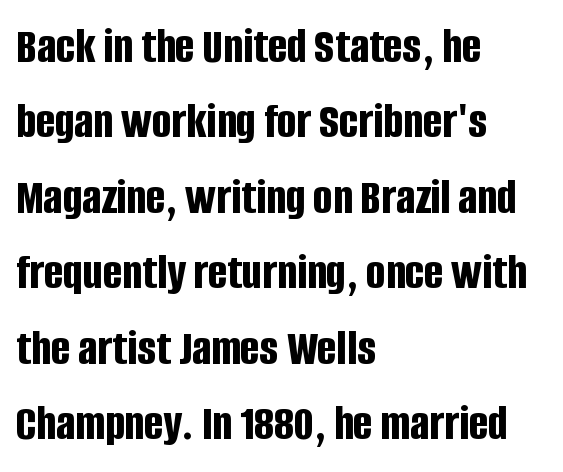
{"serif": "no", "italic": "no", "bold": "yes", "weight": "bold", "width": "condensed", "stroke_contrast": "low", "x_height": "large", "monospaced": "no", "underline": "no", "align": "left", "line_spacing": "normal", "line_spacing_ratio": 1.48, "letter_spacing": "normal", "letter_spacing_em": 0.0, "glyph_px": 51}
